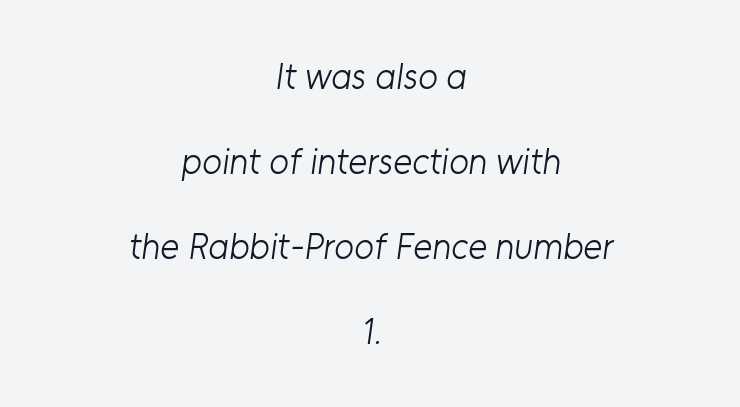
Observe the ordinary spacing: letters are neighbours, not strangers. Note the varied advance widths — an 'i' is clearly narrower than an 'm'. Honestly, the rows look like they've been pulled way apart. Descender tails drop into unmarked territory. Letterform terminals end flat and unadorned throughout the passage. The characters are drawn with everyday or finer stroke widths.
